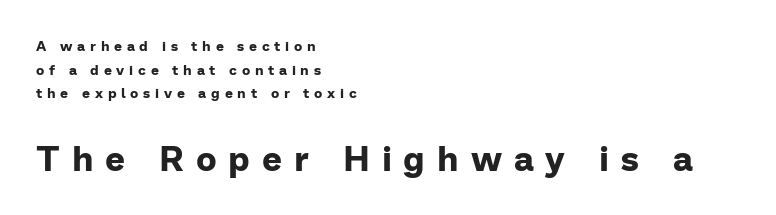
{"serif": "no", "italic": "no", "bold": "yes", "weight": "bold", "width": "normal", "stroke_contrast": "low", "x_height": "medium", "monospaced": "no", "underline": "no", "align": "left", "line_spacing": "normal", "line_spacing_ratio": 1.69, "letter_spacing": "wide", "letter_spacing_em": 0.34, "larger_block": "second", "size_ratio": 2.5, "glyph_px": 35}
